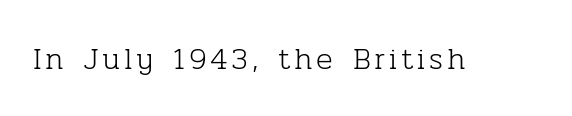
Q: Is the text bold? A: No.
Q: Is the text italic (slanted)? A: No, it is upright.
Q: Is the typeface a serif or a sans-serif typeface? A: Serif.
Q: Is the text underlined? A: No.
Q: Width (condensed, normal, or wide)? A: Normal.
Q: Stroke contrast? A: Low.
Q: x-height? A: Medium.
Q: Monospaced? A: No.
